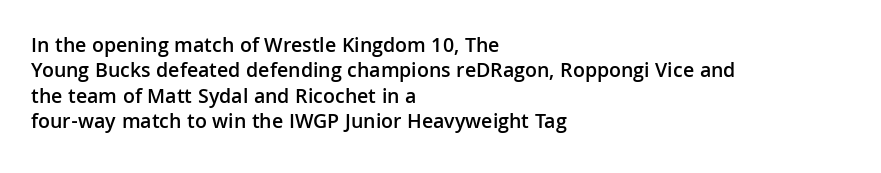
Characters follow at the spacing the type designer built in. Quick note: underline off. Line beginnings align vertically; line endings do not. Does the lettering tilt? It doesn't — this is upright. This is moderately heavy type, rendered in semibold.
